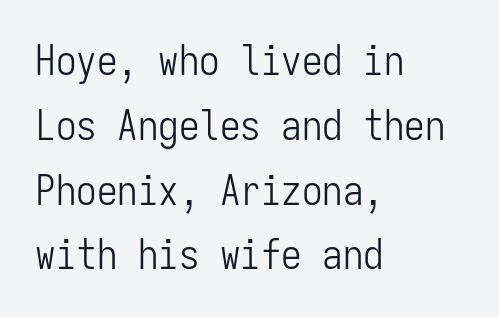
Q: Is the text bold? A: No.
Q: Is the text italic (slanted)? A: No, it is upright.
Q: Is the typeface a serif or a sans-serif typeface? A: Sans-serif.
Q: Is the text underlined? A: No.
Q: How is the paragraph aligned? A: Left-aligned.
Q: Is the spacing between letters normal or unusually wide? A: Normal.
Q: Is the spacing between lines tight, normal or loose? A: Normal.
Q: Width (condensed, normal, or wide)? A: Condensed.
Q: Stroke contrast? A: Low.
Q: x-height? A: Medium.
Q: Monospaced? A: Yes.
